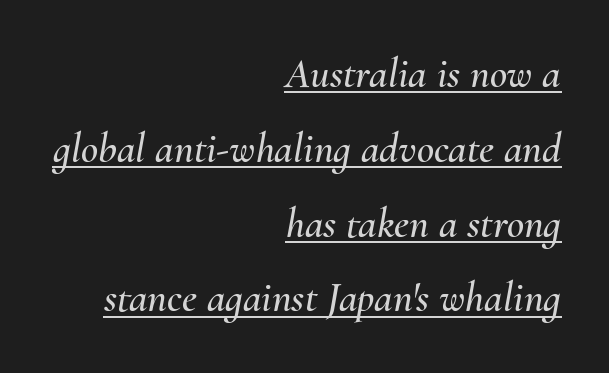
{"italic": "yes", "lean": "right", "slant_degrees": 10, "width": "normal", "stroke_contrast": "medium", "x_height": "small", "monospaced": "no", "underline": "yes", "align": "right", "line_spacing_ratio": 1.78, "letter_spacing": "normal", "letter_spacing_em": 0.0, "glyph_px": 42}
